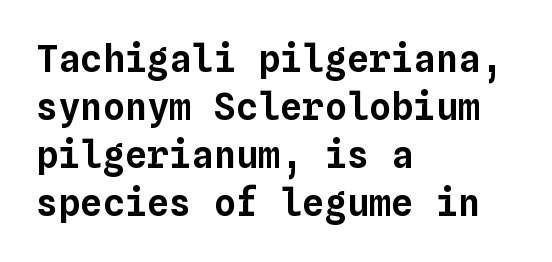
Q: Is the text italic (slanted)? A: No, it is upright.
Q: Is the text underlined? A: No.
Q: How is the paragraph aligned? A: Left-aligned.
Q: Is the spacing between letters normal or unusually wide? A: Normal.
Q: Is the spacing between lines tight, normal or loose? A: Normal.
Q: Width (condensed, normal, or wide)? A: Normal.
Q: Stroke contrast? A: Low.
Q: x-height? A: Medium.
Q: Monospaced? A: Yes.
